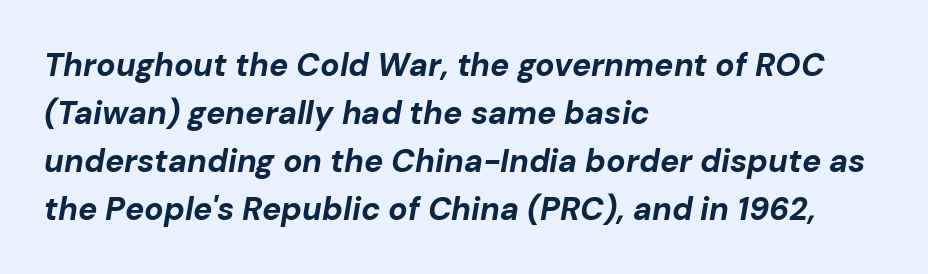
The image shows 32 px bold type, italic (leaning right); set left-aligned, normal line spacing (1.5x), normal letter spacing, not underlined; low stroke contrast and a medium x-height.
